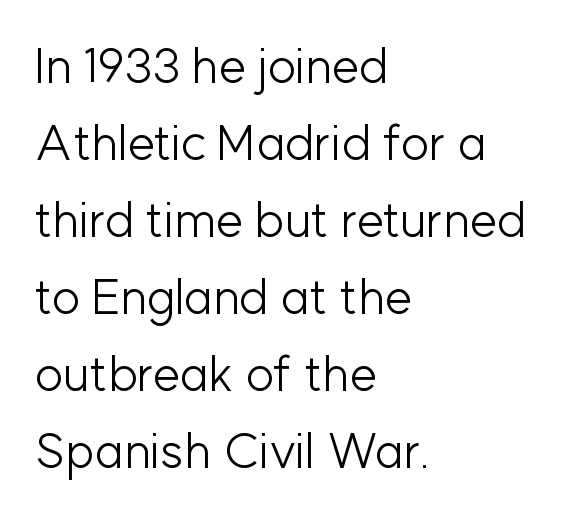
{"serif": "no", "italic": "no", "bold": "no", "weight": "light", "width": "normal", "stroke_contrast": "low", "x_height": "medium", "monospaced": "no", "underline": "no", "align": "left", "line_spacing": "normal", "line_spacing_ratio": 1.57, "letter_spacing": "normal", "letter_spacing_em": 0.0, "glyph_px": 49}
